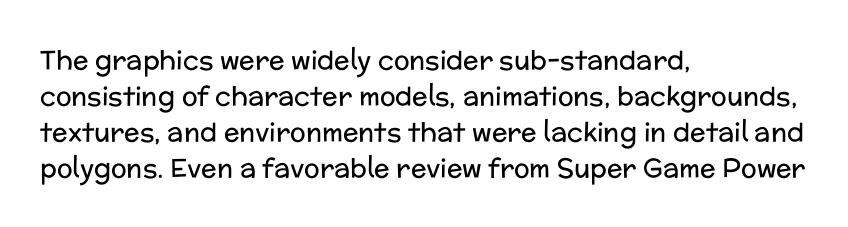
The characters are drawn with everyday or finer stroke widths. Line beginnings align vertically; line endings do not. Rule under the text: the space is simply empty. Words appear dense and cohesive because spacing is normal. Whoever set this chose a conventional vertical rhythm. Rendered with straight, roman letterforms.
